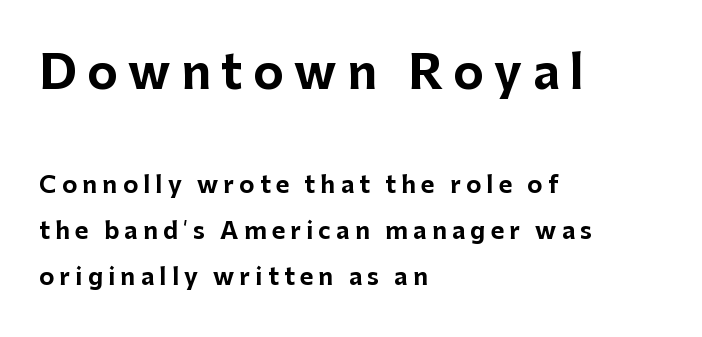
Q: Is the text bold? A: Yes.
Q: Is the text italic (slanted)? A: No, it is upright.
Q: Is the typeface a serif or a sans-serif typeface? A: Sans-serif.
Q: Is the text underlined? A: No.
Q: How is the paragraph aligned? A: Left-aligned.
Q: Is the spacing between letters normal or unusually wide? A: Unusually wide.
Q: Is the spacing between lines tight, normal or loose? A: Loose.
Q: Which block of text is set in a larger size, the first (top) or the second (bottom)? A: The first (top) one.
Q: Width (condensed, normal, or wide)? A: Normal.
Q: Stroke contrast? A: Low.
Q: x-height? A: Medium.
Q: Monospaced? A: No.
